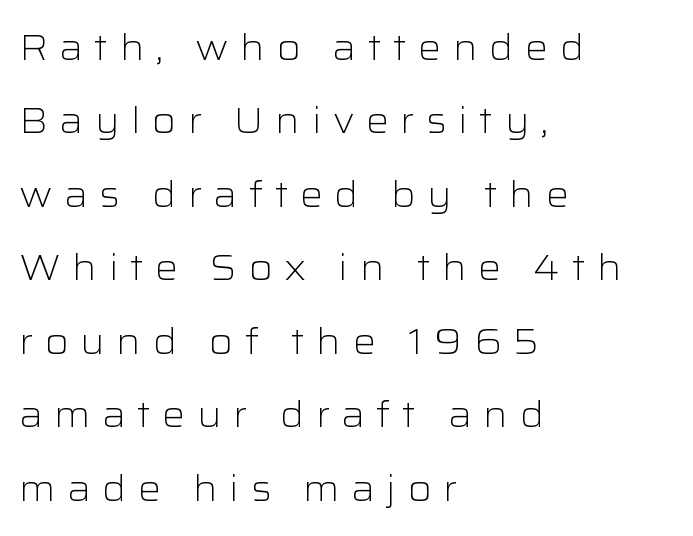
Varying glyph widths throughout — classic text-font behaviour. These lines stand farther apart than default settings would place them. The font sits on the lighter half of the weight spectrum, regular included. What kind of face is this? One without serifs — a sans. The rendering anchors every line to the left-hand side. Tracking value appears strongly positive — letters spread wide.
